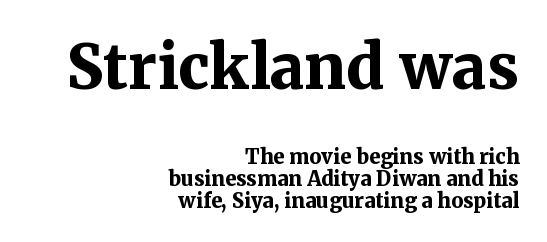
The image shows 61 px bold serif type, upright; set right-aligned, tight line spacing (1.1x), normal letter spacing, not underlined; the first (top) block is 3.05x larger; medium stroke contrast and a medium x-height.
